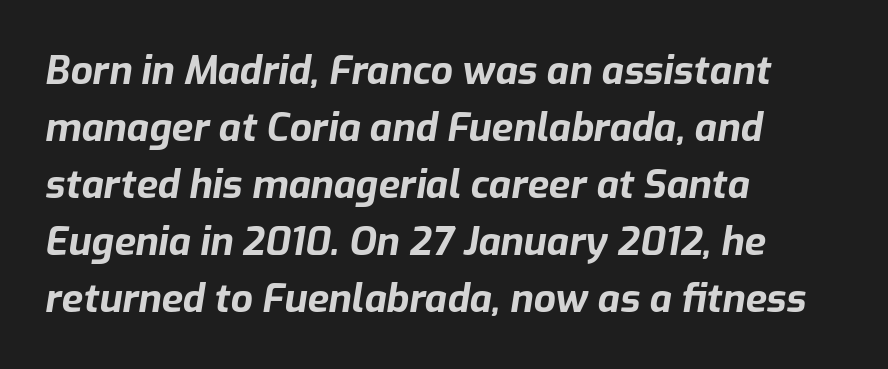
{"italic": "yes", "lean": "right", "slant_degrees": 9, "bold": "yes", "weight": "bold", "width": "normal", "stroke_contrast": "low", "x_height": "medium", "monospaced": "no", "underline": "no", "align": "left", "line_spacing": "normal", "line_spacing_ratio": 1.46, "letter_spacing": "normal", "letter_spacing_em": 0.0, "glyph_px": 39}
